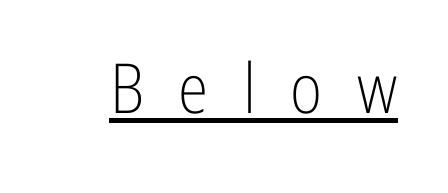
The image shows 69 px light, condensed sans-serif type, upright; set unusually wide letter spacing (+0.5 em), underlined; low stroke contrast and a medium x-height.
